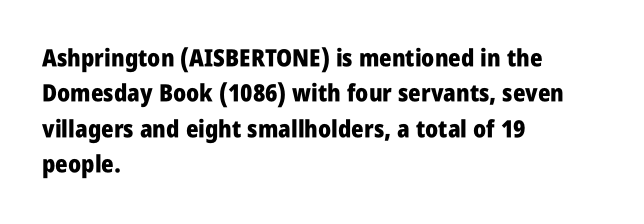
The baseline area is clear. Rendered with straight, roman letterforms. The face used here has the dense, thick strokes of a bold. One-word summary of the alignment: left.
